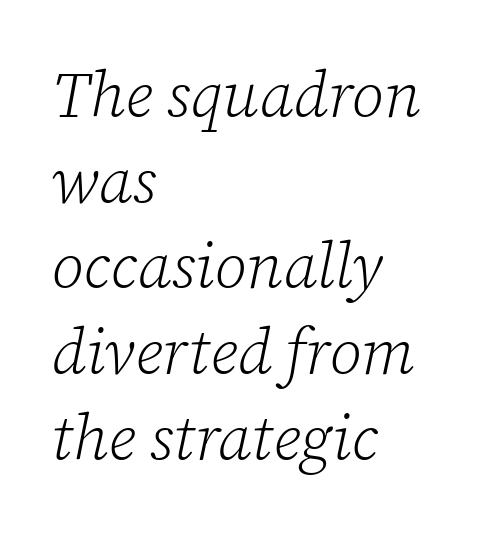
To sum up the face: it has serifs. Looks like regular typesetting: each glyph gets only the width it needs. Is this a heavy cut? Hardly; it is regular or lighter. Leading: standard. The face used here has a pronounced slope to its letters. Words float on clear page, feet unadorned.
